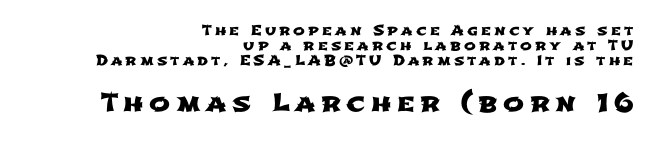
The image shows 25 px text type; set right-aligned, tight line spacing (1.07x), unusually wide letter spacing (+0.22 em), not underlined; the second (bottom) block is 1.79x larger.
